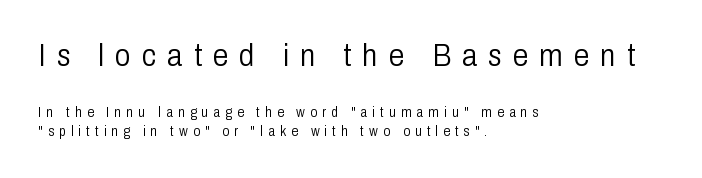
{"serif": "no", "italic": "no", "bold": "no", "weight": "light", "width": "condensed", "stroke_contrast": "low", "x_height": "medium", "monospaced": "no", "underline": "no", "align": "left", "line_spacing": "normal", "line_spacing_ratio": 1.34, "letter_spacing": "wide", "letter_spacing_em": 0.36, "larger_block": "first", "size_ratio": 2.21, "glyph_px": 31}
